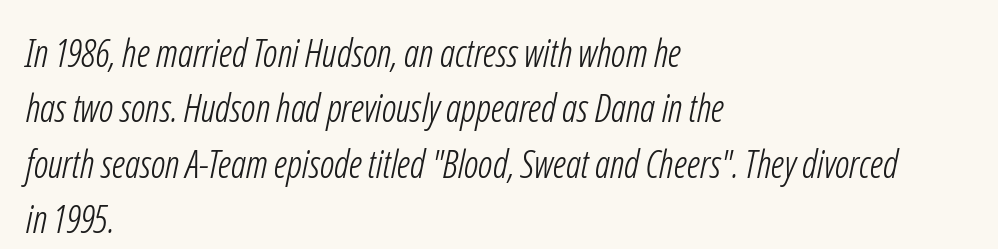
Q: Is the text bold? A: No.
Q: Is the typeface a serif or a sans-serif typeface? A: Sans-serif.
Q: Is the text underlined? A: No.
Q: How is the paragraph aligned? A: Left-aligned.
Q: Is the spacing between letters normal or unusually wide? A: Normal.
Q: Is the spacing between lines tight, normal or loose? A: Normal.
Q: Width (condensed, normal, or wide)? A: Condensed.
Q: Stroke contrast? A: Low.
Q: x-height? A: Medium.
Q: Monospaced? A: No.
